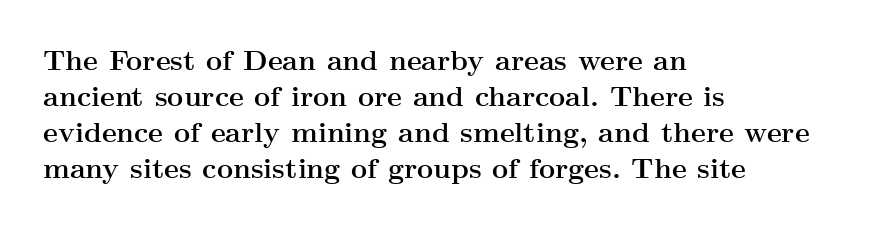
This block has exactly the height ordinary leading produces. A roman cut, with each character standing at attention. The words here are not underlined. In CSS terms this would be text-align: left. This is serif lettering, the kind often seen in printed books.
